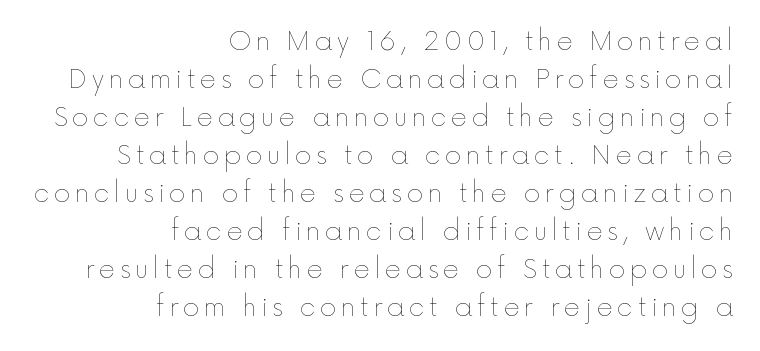
The image shows 25 px text type, upright; set right-aligned, normal line spacing (1.52x), not underlined.
